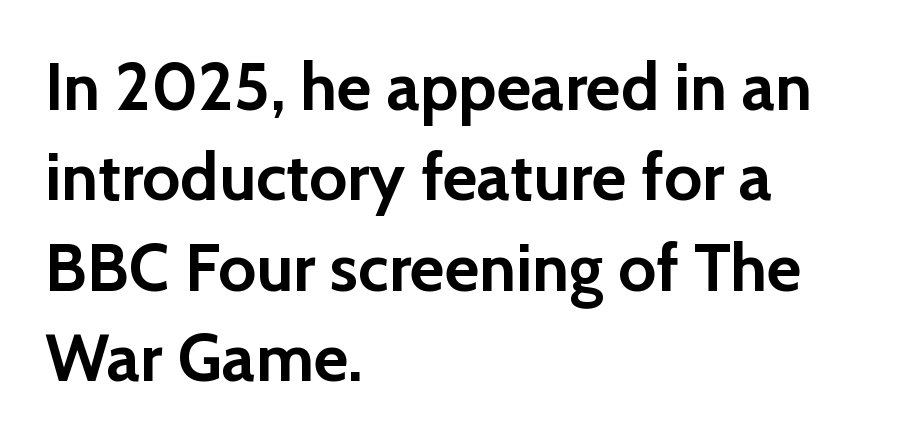
Inter-character spacing is left at the font's built-in metrics. Unmarked baselines from the first word to the last. You can tell from the bare stems that sans-serif type was used. Character widths vary here, with narrow letters taking less room than wide ones. A student would call this left alignment; a typographer would say flush left, rag right. The designer left line spacing at the default.
